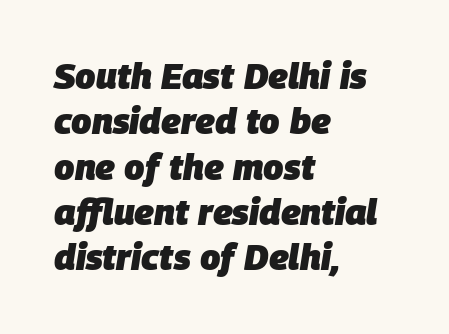
Q: Is the text bold? A: Yes.
Q: Is the text italic (slanted)? A: Yes, it leans right by about 9 degrees.
Q: Is the text underlined? A: No.
Q: How is the paragraph aligned? A: Left-aligned.
Q: Is the spacing between letters normal or unusually wide? A: Normal.
Q: Is the spacing between lines tight, normal or loose? A: Normal.
Q: Width (condensed, normal, or wide)? A: Normal.
Q: Stroke contrast? A: Low.
Q: x-height? A: Large.
Q: Monospaced? A: No.
